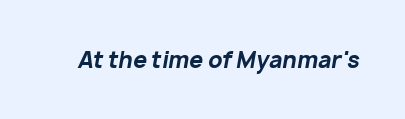
{"italic": "yes", "lean": "right", "slant_degrees": 10, "bold": "yes", "underline": "no", "letter_spacing": "normal", "letter_spacing_em": 0.0, "glyph_px": 22}
